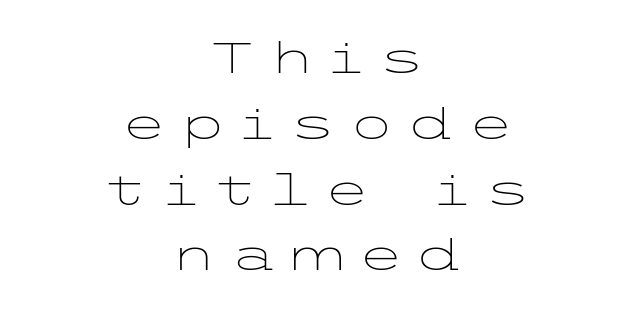
{"serif": "no", "italic": "no", "bold": "no", "weight": "light", "width": "wide", "stroke_contrast": "low", "x_height": "medium", "underline": "no", "align": "center", "line_spacing": "normal", "line_spacing_ratio": 1.53, "letter_spacing": "wide", "letter_spacing_em": 0.28, "glyph_px": 43}
